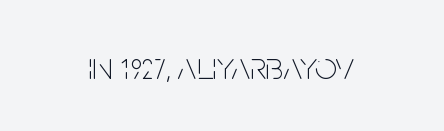
{"serif": "no", "italic": "no", "bold": "no", "weight": "thin", "width": "condensed", "stroke_contrast": "low", "x_height": "large", "monospaced": "no", "underline": "no", "letter_spacing": "normal", "letter_spacing_em": 0.0, "glyph_px": 38}
